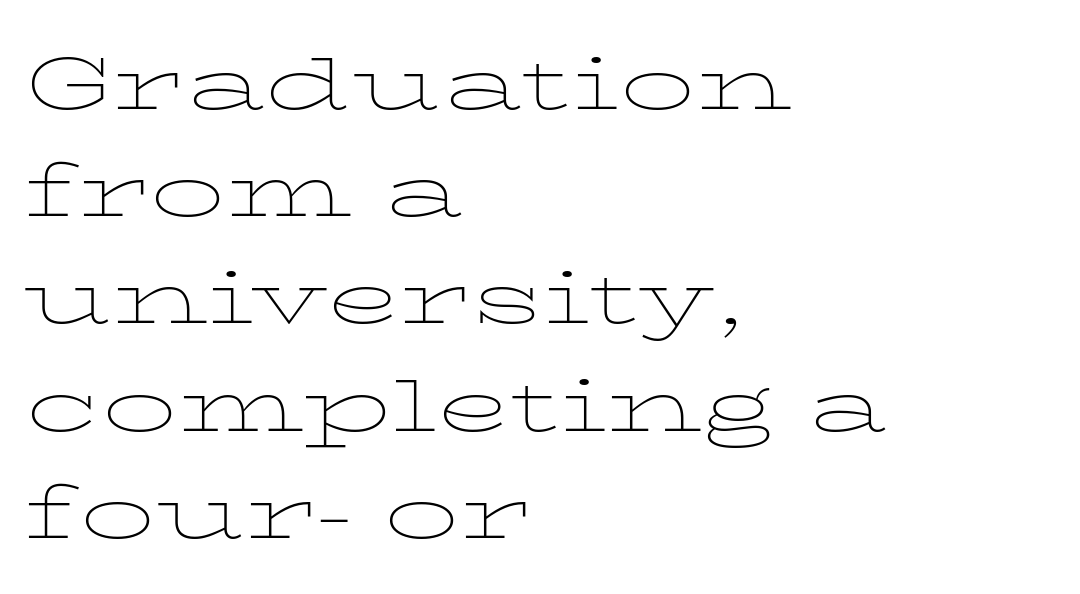
Q: Is the text bold? A: No.
Q: Is the text italic (slanted)? A: No, it is upright.
Q: Is the typeface a serif or a sans-serif typeface? A: Serif.
Q: Is the text underlined? A: No.
Q: How is the paragraph aligned? A: Left-aligned.
Q: Is the spacing between letters normal or unusually wide? A: Normal.
Q: Is the spacing between lines tight, normal or loose? A: Normal.
Q: Width (condensed, normal, or wide)? A: Wide.
Q: Stroke contrast? A: Low.
Q: x-height? A: Medium.
Q: Monospaced? A: No.
